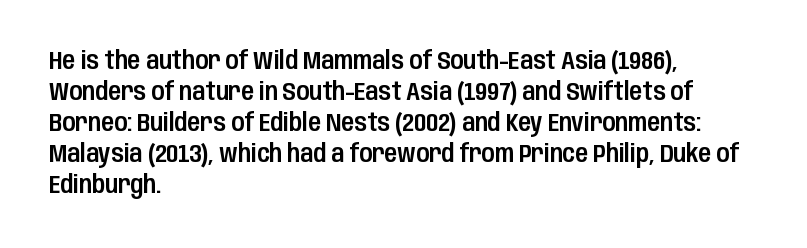
Q: Is the text italic (slanted)? A: No, it is upright.
Q: Is the text underlined? A: No.
Q: How is the paragraph aligned? A: Left-aligned.
Q: Is the spacing between letters normal or unusually wide? A: Normal.
Q: Is the spacing between lines tight, normal or loose? A: Normal.
